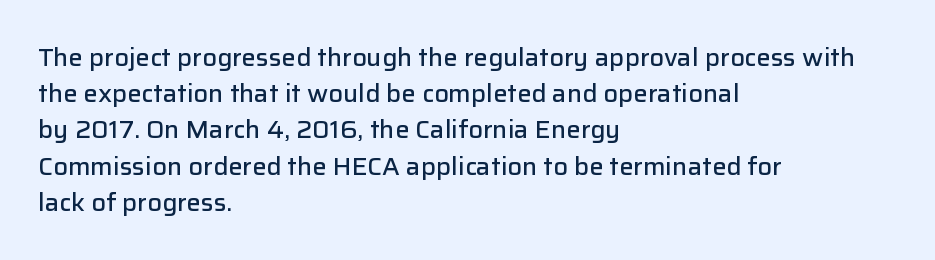
Q: Is the text bold? A: Semi-bold.
Q: Is the text italic (slanted)? A: No, it is upright.
Q: Is the text underlined? A: No.
Q: How is the paragraph aligned? A: Left-aligned.
Q: Is the spacing between letters normal or unusually wide? A: Normal.
Q: Is the spacing between lines tight, normal or loose? A: Normal.
